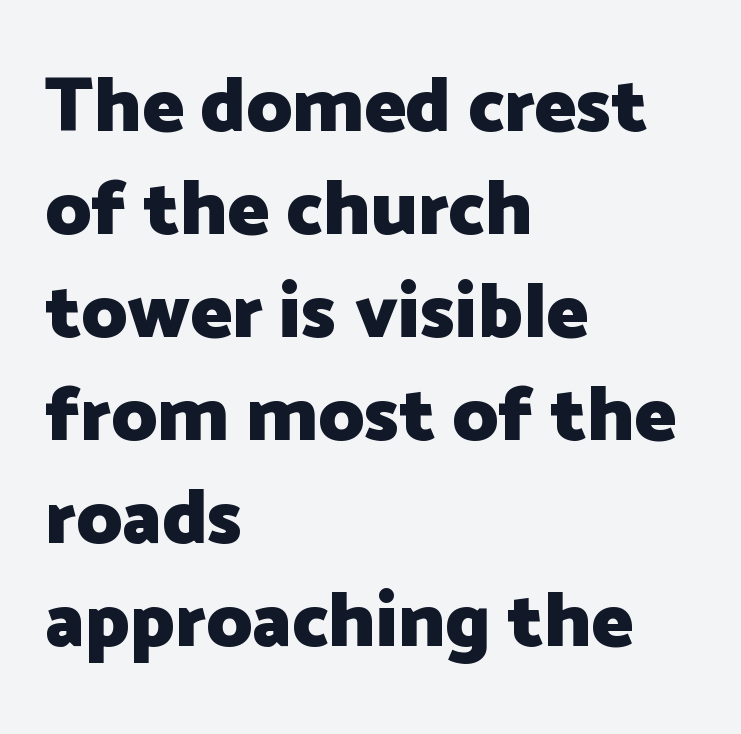
Here the designer chose a conventional face with non-uniform glyph widths. The words here are not underlined. Chunky letters — that's bold for sure. Notice how the stems are strictly vertical — no italics here.
